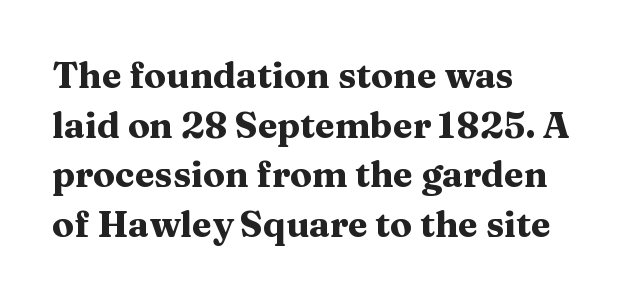
Leading: standard. Characters follow at the spacing the type designer built in. Little horizontal feet cap the strokes, marking this as serif type. Every stem runs plumb, perpendicular to the baseline. The string is rendered with underlining switched off. The rag falls on the right side of this text block.
